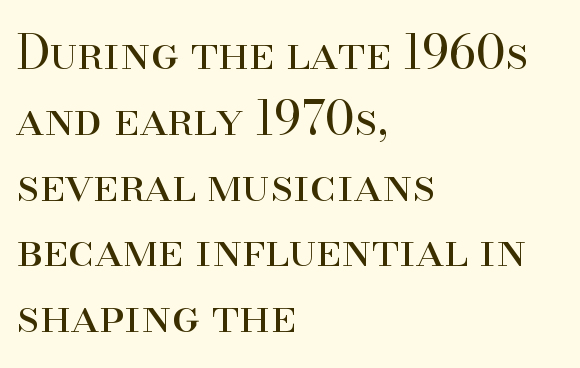
Q: Is the text bold? A: No.
Q: Is the text italic (slanted)? A: No, it is upright.
Q: Is the typeface a serif or a sans-serif typeface? A: Serif.
Q: Is the text underlined? A: No.
Q: How is the paragraph aligned? A: Left-aligned.
Q: Is the spacing between letters normal or unusually wide? A: Normal.
Q: Is the spacing between lines tight, normal or loose? A: Normal.
Q: Width (condensed, normal, or wide)? A: Normal.
Q: Stroke contrast? A: High.
Q: x-height? A: Small.
Q: Monospaced? A: No.
